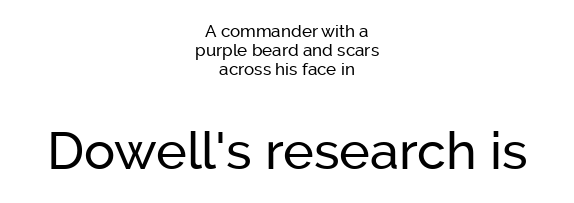
{"serif": "no", "italic": "no", "width": "normal", "stroke_contrast": "low", "x_height": "medium", "monospaced": "no", "underline": "no", "align": "center", "line_spacing": "tight", "line_spacing_ratio": 1.12, "letter_spacing": "normal", "letter_spacing_em": 0.0, "larger_block": "second", "size_ratio": 3.06, "glyph_px": 52}
